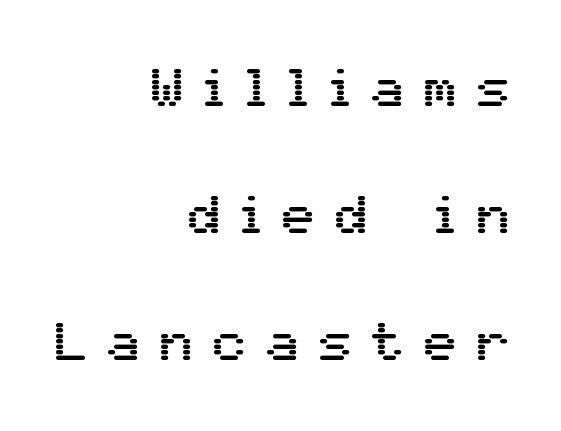
Look at the bottom of the vertical strokes: they stop flat, with no serifs. In terms of leading, this rendering errs on the spacious side. Someone cranked the tracking dial way up on this one. Descenders are the only things crossing below the line. The face used here is proportionally spaced, like ordinary book or web type.
